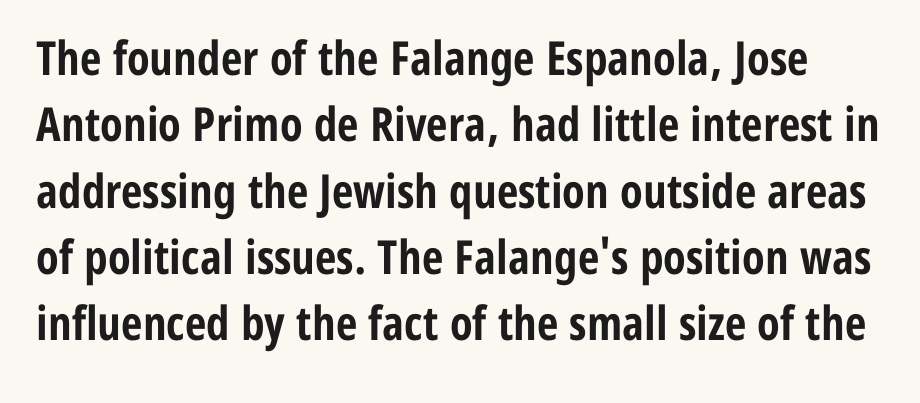
Q: Is the text bold? A: Yes.
Q: Is the text italic (slanted)? A: No, it is upright.
Q: Is the typeface a serif or a sans-serif typeface? A: Sans-serif.
Q: Is the text underlined? A: No.
Q: Is the spacing between letters normal or unusually wide? A: Normal.
Q: Is the spacing between lines tight, normal or loose? A: Normal.
Q: Width (condensed, normal, or wide)? A: Condensed.
Q: Stroke contrast? A: Low.
Q: x-height? A: Medium.
Q: Monospaced? A: No.
